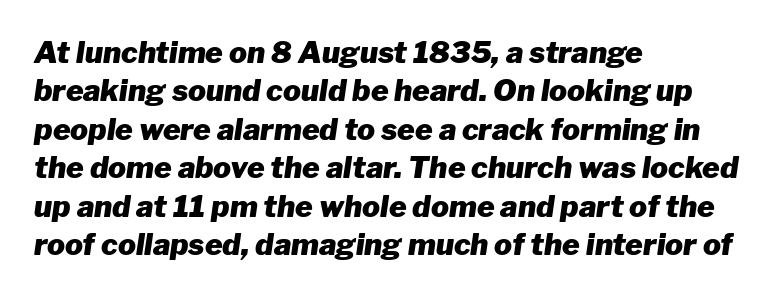
The area under the type is left untouched. Regular leading. Observe the ordinary spacing: letters are neighbours, not strangers. The glyphs have the mass of a bold cut. Do the characters align in a grid? No, the font is proportional.
